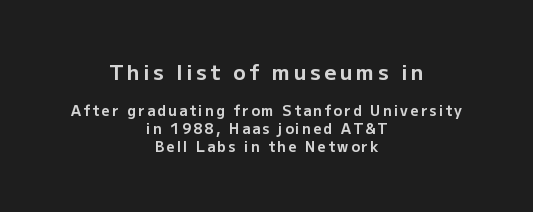
{"italic": "no", "bold": "yes", "underline": "no", "align": "center", "line_spacing": "normal", "line_spacing_ratio": 1.28, "larger_block": "first", "size_ratio": 1.5, "glyph_px": 21}
